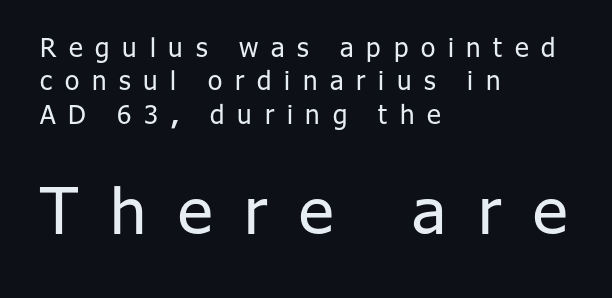
The specimen reads as upright at a glance. These lines stack with their left ends in a neat column. Vertically, the passage feels balanced, rows spaced as you'd expect. Compare the two chunks: the lower has the greater cap height. These lines are rendered in a variable-pitch font.
